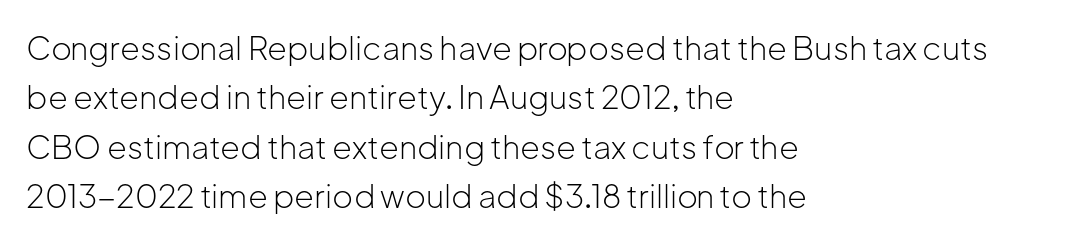
The rendering shows plain stroke endings on the letterforms — a sans-serif design. Stem width sits at or under what a default text font uses. Line spacing here is normal. Nobody drew a line under any word here. Tracking here is standard; glyphs follow each other at the usual distance. Note the varied advance widths — an 'i' is clearly narrower than an 'm'.
